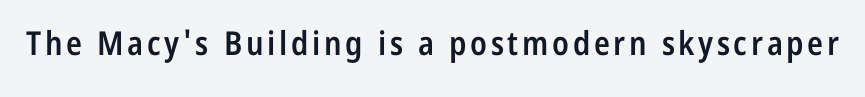
{"serif": "no", "italic": "no", "bold": "semi", "weight": "semibold", "width": "condensed", "stroke_contrast": "low", "x_height": "medium", "monospaced": "no", "underline": "no", "glyph_px": 33}
